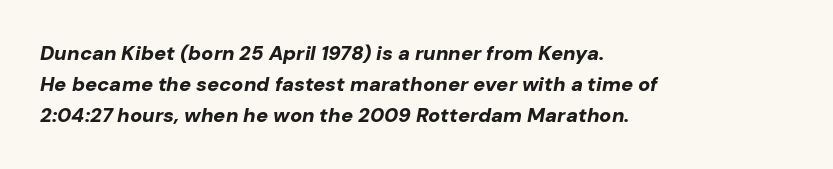
The image shows 20 px bold type, italic (leaning right); set left-aligned, normal line spacing (1.54x), normal letter spacing, not underlined.
